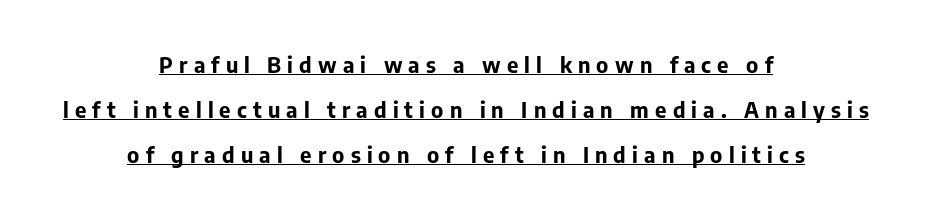
The image shows 22 px bold type, upright; set centered, loose line spacing (2.04x), unusually wide letter spacing (+0.28 em), underlined.
